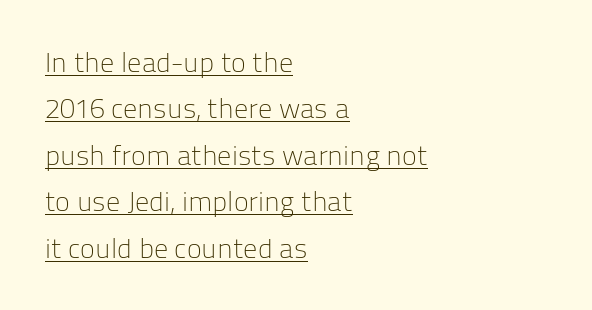
The image shows 28 px light sans-serif type, upright; set left-aligned, normal line spacing (1.66x), normal letter spacing, underlined; low stroke contrast and a medium x-height.
